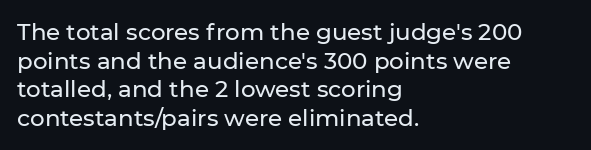
Q: Is the text italic (slanted)? A: No, it is upright.
Q: Is the text underlined? A: No.
Q: How is the paragraph aligned? A: Left-aligned.
Q: Is the spacing between letters normal or unusually wide? A: Normal.
Q: Is the spacing between lines tight, normal or loose? A: Normal.
